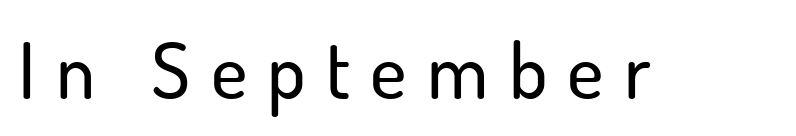
{"serif": "no", "italic": "no", "width": "normal", "stroke_contrast": "low", "x_height": "small", "monospaced": "no", "underline": "no", "letter_spacing": "wide", "letter_spacing_em": 0.26, "glyph_px": 78}
